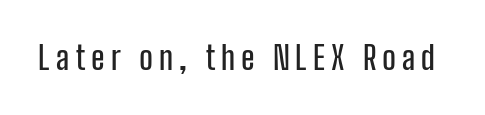
The image shows 32 px condensed sans-serif type, upright; set not underlined; low stroke contrast and a medium x-height.
